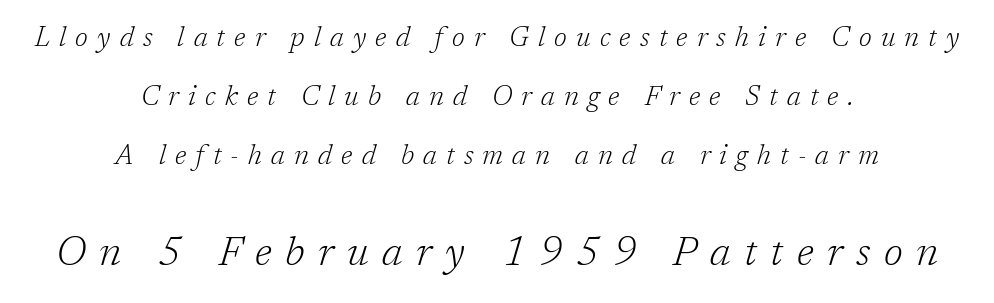
Successive baselines arrive slowly, with a big drop between each. Observe the lean: these are italic letterforms. The face used here appears at its bigger size in the lower chunk. Lines of text with bare space underneath. The weight would be labelled regular, book, light, or lighter still.
